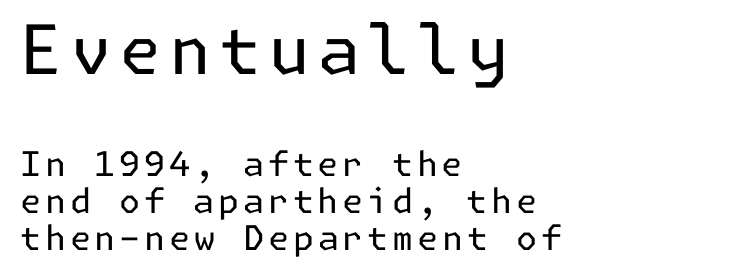
{"serif": "no", "italic": "no", "bold": "no", "weight": "regular", "width": "normal", "stroke_contrast": "low", "x_height": "medium", "underline": "no", "align": "left", "line_spacing": "tight", "line_spacing_ratio": 1.09, "larger_block": "first", "size_ratio": 2.0, "glyph_px": 68}
